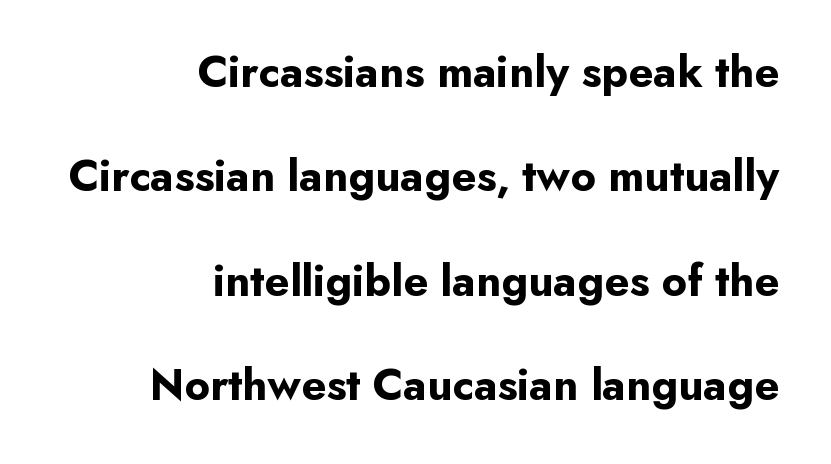
Q: Is the text bold? A: Yes.
Q: Is the text italic (slanted)? A: No, it is upright.
Q: Is the typeface a serif or a sans-serif typeface? A: Sans-serif.
Q: Is the text underlined? A: No.
Q: How is the paragraph aligned? A: Right-aligned.
Q: Is the spacing between letters normal or unusually wide? A: Normal.
Q: Is the spacing between lines tight, normal or loose? A: Loose.
Q: Width (condensed, normal, or wide)? A: Normal.
Q: Stroke contrast? A: Low.
Q: x-height? A: Small.
Q: Monospaced? A: No.
